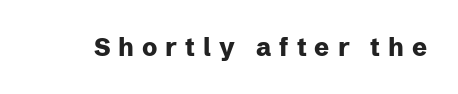
The image shows 25 px bold type, upright; set unusually wide letter spacing (+0.32 em), not underlined.
